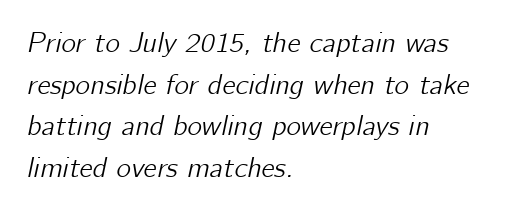
A student would call this left alignment; a typographer would say flush left, rag right. Glance below the letters and you will spot only blank space. The passage shown leans; its letterforms are oblique. Evenly set lines give the paragraph a standard silhouette. The type is set solid horizontally, with unmodified tracking.
